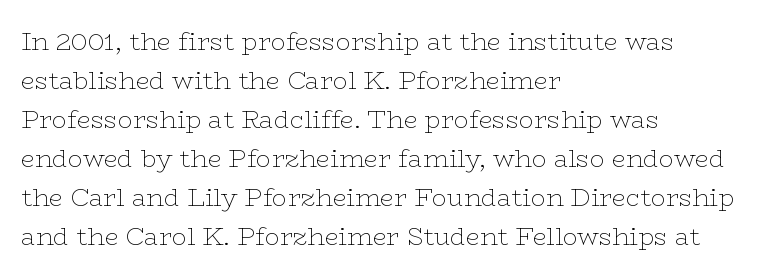
The image shows 25 px text type, upright; set left-aligned, normal line spacing (1.56x), normal letter spacing, not underlined.
